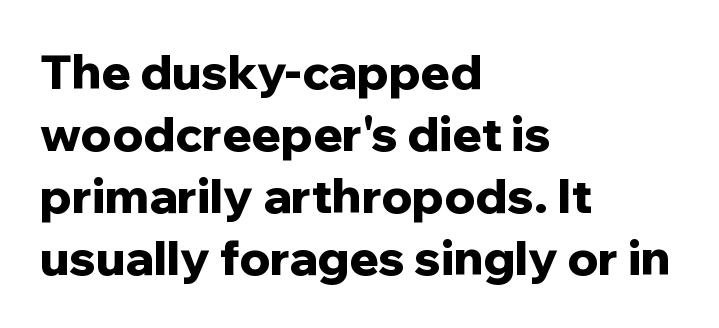
{"serif": "no", "italic": "no", "bold": "yes", "weight": "bold", "width": "normal", "stroke_contrast": "low", "x_height": "medium", "monospaced": "no", "underline": "no", "align": "left", "line_spacing": "normal", "line_spacing_ratio": 1.29, "letter_spacing": "normal", "letter_spacing_em": 0.0, "glyph_px": 48}
